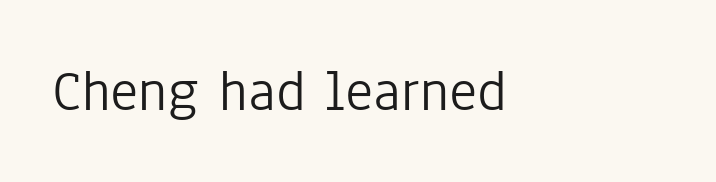
{"serif": "no", "italic": "no", "bold": "no", "weight": "light", "width": "condensed", "stroke_contrast": "low", "x_height": "medium", "monospaced": "no", "underline": "no", "align": "left", "letter_spacing": "normal", "letter_spacing_em": 0.0, "glyph_px": 60}
